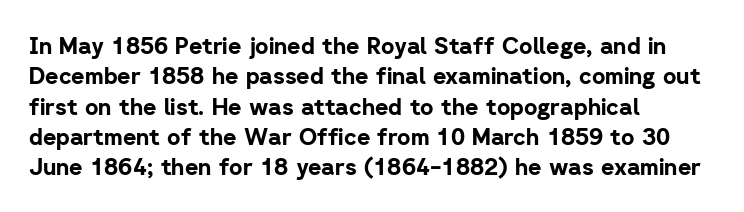
The image shows 23 px bold type, upright; set left-aligned, normal line spacing (1.32x), normal letter spacing, not underlined.
